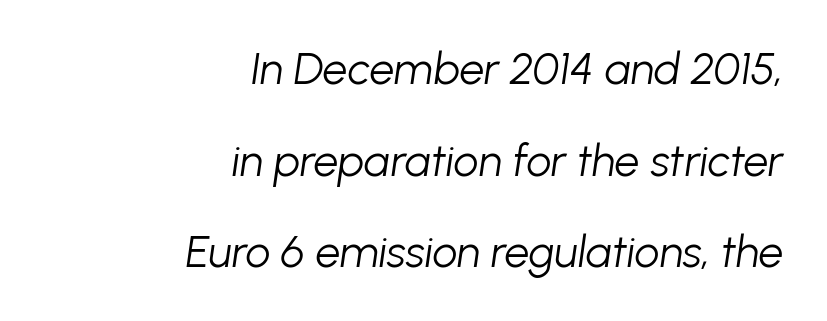
{"italic": "yes", "lean": "right", "slant_degrees": 8, "bold": "no", "weight": "light", "width": "normal", "stroke_contrast": "low", "x_height": "medium", "monospaced": "no", "underline": "no", "align": "right", "line_spacing": "loose", "line_spacing_ratio": 2.08, "letter_spacing": "normal", "letter_spacing_em": 0.0, "glyph_px": 44}
